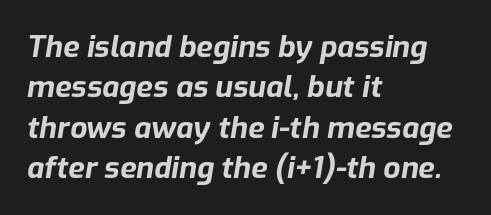
The image shows 30 px bold type, italic (leaning right); set left-aligned, normal line spacing (1.35x), normal letter spacing, not underlined; low stroke contrast and a medium x-height.
